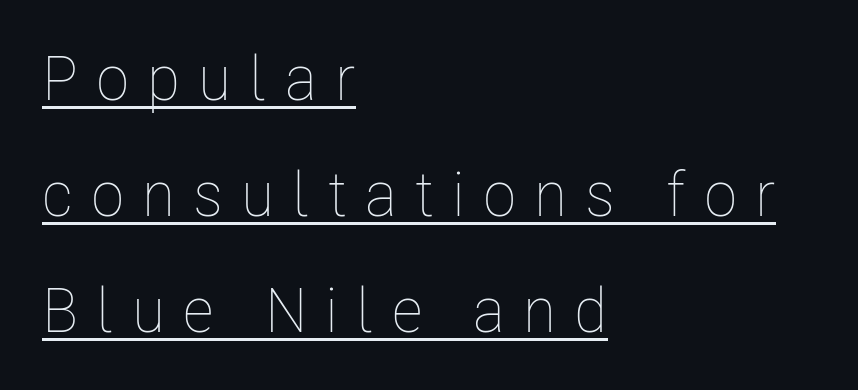
The image shows 62 px thin, condensed type, upright; set left-aligned, line spacing 1.87x, unusually wide letter spacing (+0.29 em), underlined; low stroke contrast and a medium x-height.
